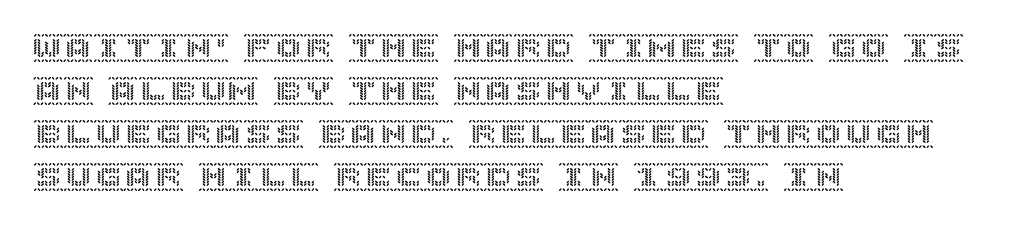
{"italic": "no", "width": "normal", "x_height": "large", "underline": "no", "align": "left", "line_spacing": "normal", "line_spacing_ratio": 1.43, "letter_spacing": "normal", "letter_spacing_em": 0.0, "glyph_px": 30}
